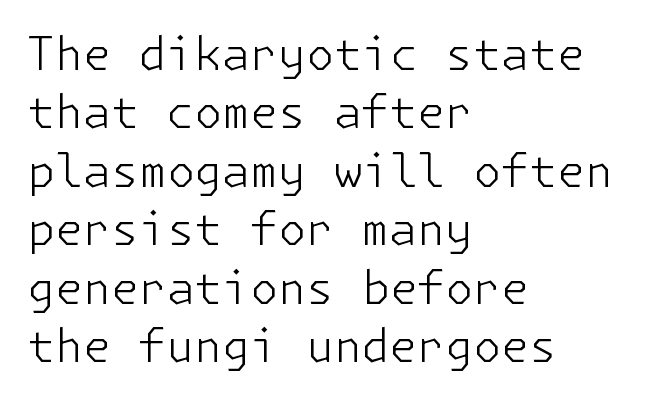
Q: Is the text bold? A: No.
Q: Is the text italic (slanted)? A: No, it is upright.
Q: Is the typeface a serif or a sans-serif typeface? A: Sans-serif.
Q: Is the text underlined? A: No.
Q: How is the paragraph aligned? A: Left-aligned.
Q: Is the spacing between letters normal or unusually wide? A: Normal.
Q: Is the spacing between lines tight, normal or loose? A: Normal.
Q: Width (condensed, normal, or wide)? A: Normal.
Q: Stroke contrast? A: Low.
Q: x-height? A: Medium.
